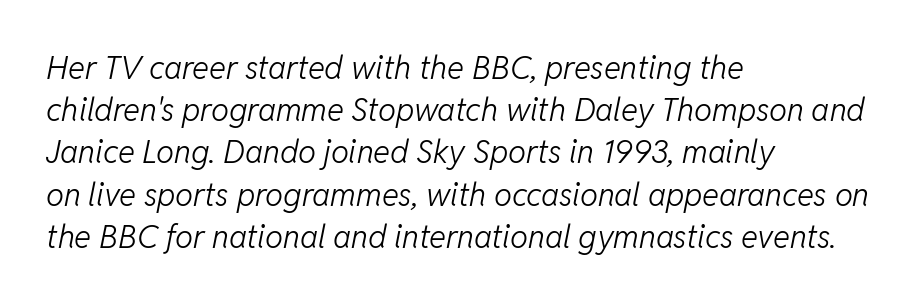
Q: Is the text bold? A: No.
Q: Is the text italic (slanted)? A: Yes, it leans right by about 11 degrees.
Q: Is the text underlined? A: No.
Q: How is the paragraph aligned? A: Left-aligned.
Q: Is the spacing between letters normal or unusually wide? A: Normal.
Q: Is the spacing between lines tight, normal or loose? A: Normal.
Q: Width (condensed, normal, or wide)? A: Normal.
Q: Stroke contrast? A: Low.
Q: x-height? A: Medium.
Q: Monospaced? A: No.
